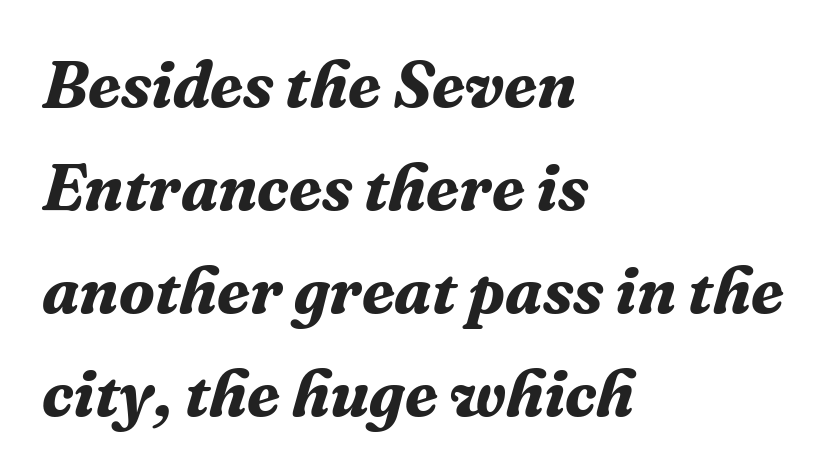
The image shows 66 px bold serif type, italic (leaning right); set left-aligned, normal line spacing (1.56x), normal letter spacing, not underlined; medium stroke contrast and a medium x-height.
